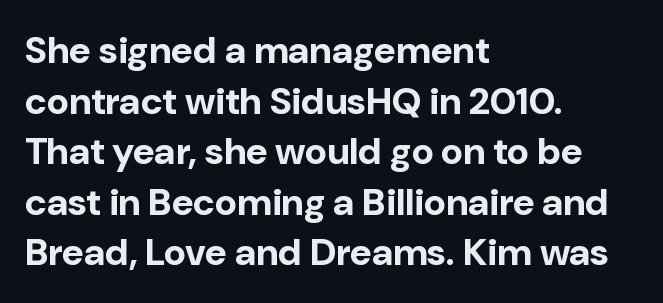
A bare baseline throughout the passage. Weight: bold. In CSS terms this would be text-align: left. The letters carry no serifs — their stems end cleanly without finishing strokes. Honestly, the letter spacing is just normal — you wouldn't notice it. The rendering uses natural spacing where letterforms have individual widths.
